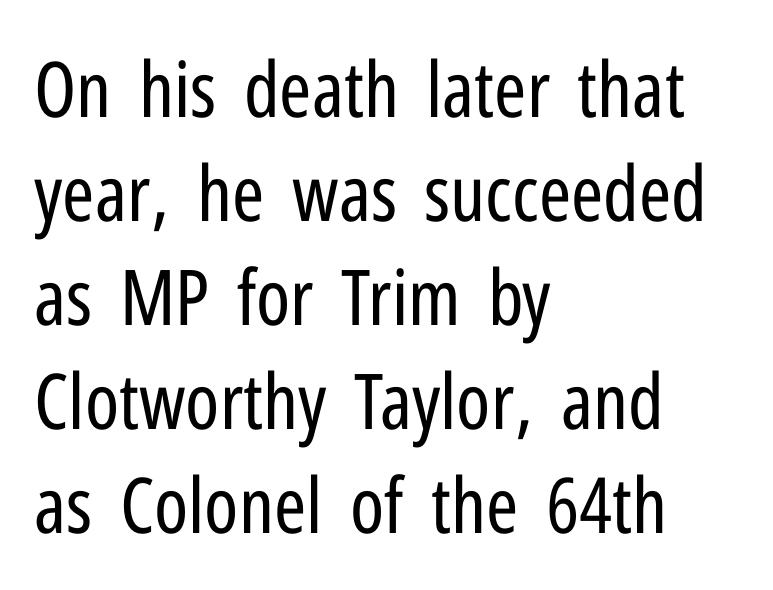
The face looks like a standard text weight, possibly lighter. Posture: vertical. Summary of vertical rhythm: regular, with standard interline spacing. Check the space under the baseline: it is left empty. The rendering uses natural spacing where letterforms have individual widths.
